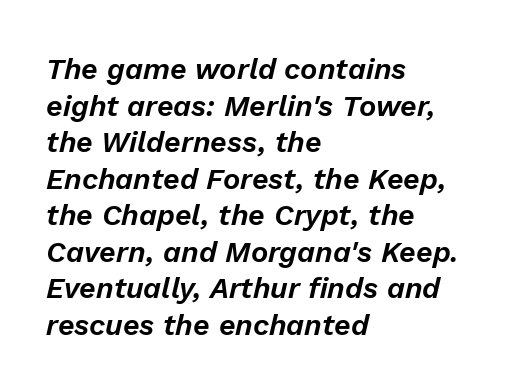
The image shows 29 px text type, italic (leaning right); set left-aligned, normal line spacing (1.26x), normal letter spacing, not underlined; low stroke contrast and a medium x-height.
